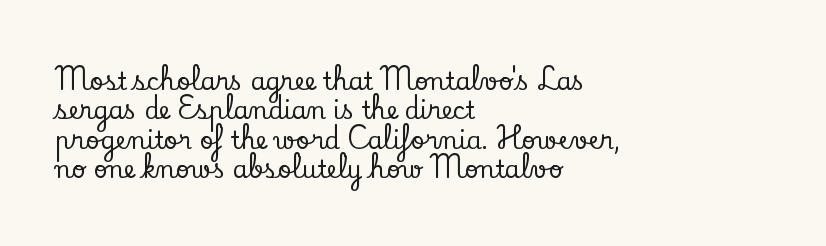
The lettering stays uniformly vertical, giving the passage a roman look. The letterforms sit shoulder to shoulder at normal distance. The setting favours the left margin, as ordinary paragraphs usually do. Decoration check: the copy has no underline.
